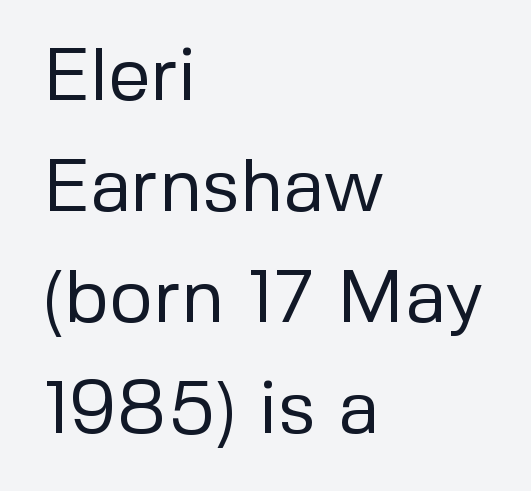
{"serif": "no", "italic": "no", "bold": "no", "weight": "regular", "width": "normal", "stroke_contrast": "low", "x_height": "medium", "monospaced": "no", "underline": "no", "align": "left", "line_spacing": "normal", "line_spacing_ratio": 1.48, "letter_spacing": "normal", "letter_spacing_em": 0.0, "glyph_px": 75}
